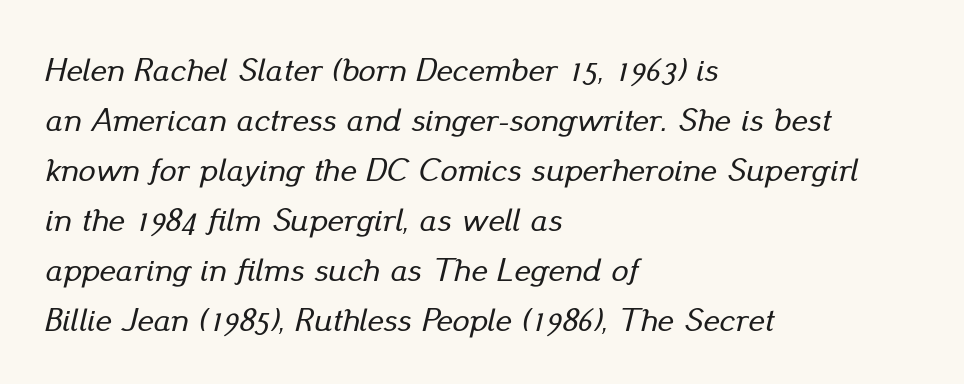
Q: Is the text italic (slanted)? A: Yes, it leans right by about 13 degrees.
Q: Is the text underlined? A: No.
Q: How is the paragraph aligned? A: Left-aligned.
Q: Is the spacing between letters normal or unusually wide? A: Normal.
Q: Is the spacing between lines tight, normal or loose? A: Normal.
Q: Width (condensed, normal, or wide)? A: Normal.
Q: Stroke contrast? A: Low.
Q: x-height? A: Small.
Q: Monospaced? A: No.
